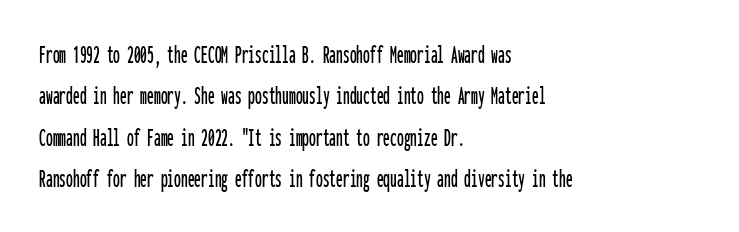
{"italic": "no", "underline": "no", "align": "left", "line_spacing": "normal", "line_spacing_ratio": 1.53, "letter_spacing": "normal", "letter_spacing_em": 0.0, "glyph_px": 27}
